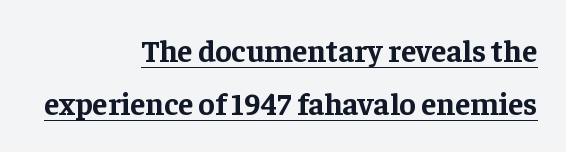
The image shows 31 px bold serif type, upright; set right-aligned, line spacing 1.72x, normal letter spacing, underlined; low stroke contrast and a medium x-height.
